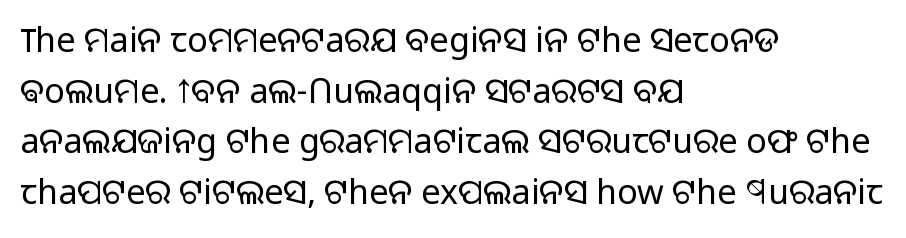
The image shows 34 px light sans-serif type, upright; set left-aligned, normal line spacing (1.49x), normal letter spacing, not underlined; low stroke contrast and a medium x-height.
